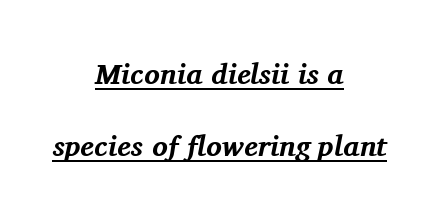
The image shows 29 px bold serif type, italic (leaning right); set centered, loose line spacing (2.48x), normal letter spacing, underlined; medium stroke contrast and a medium x-height.
